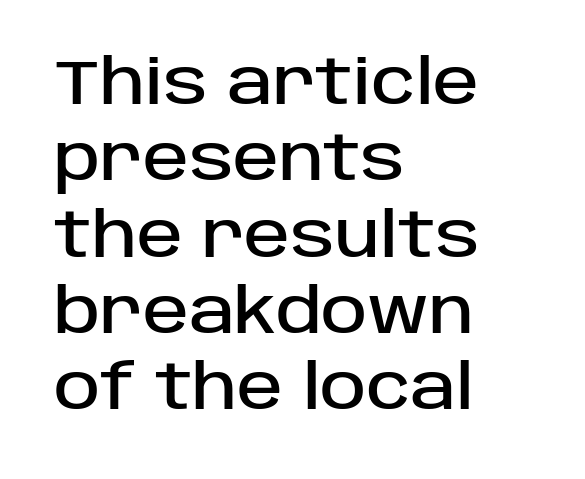
{"serif": "no", "italic": "no", "width": "normal", "stroke_contrast": "low", "x_height": "large", "monospaced": "no", "underline": "no", "align": "left", "line_spacing_ratio": 1.23, "letter_spacing": "normal", "letter_spacing_em": 0.0, "glyph_px": 62}
